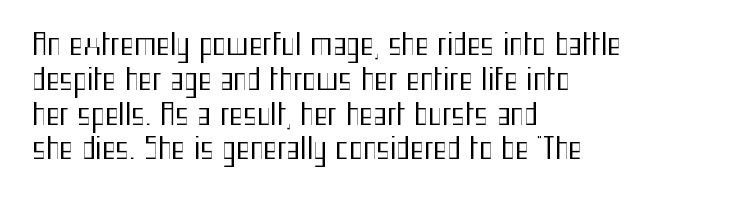
{"serif": "no", "italic": "no", "bold": "no", "weight": "regular", "width": "condensed", "stroke_contrast": "medium", "x_height": "medium", "monospaced": "no", "underline": "no", "align": "left", "line_spacing_ratio": 1.2, "letter_spacing": "normal", "letter_spacing_em": 0.0, "glyph_px": 29}
